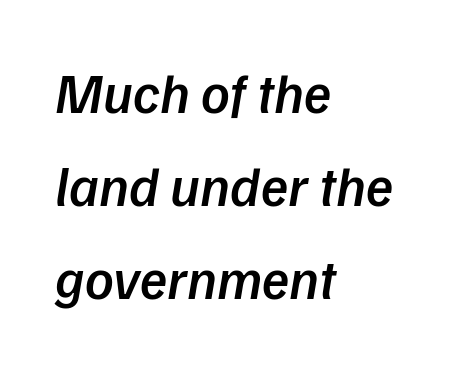
The image shows 56 px semibold sans-serif type; set left-aligned, normal line spacing (1.66x), normal letter spacing, not underlined; low stroke contrast and a medium x-height.
